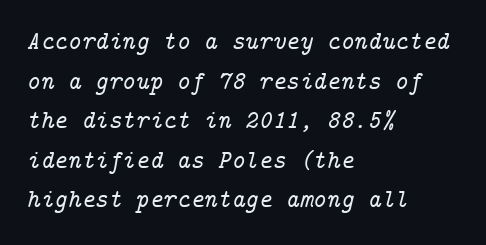
Q: Is the text italic (slanted)? A: Yes, it leans right by about 14 degrees.
Q: Is the text underlined? A: No.
Q: How is the paragraph aligned? A: Left-aligned.
Q: Is the spacing between letters normal or unusually wide? A: Normal.
Q: Is the spacing between lines tight, normal or loose? A: Normal.
